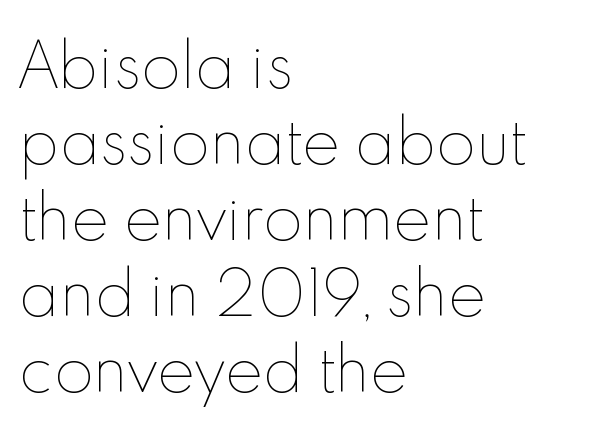
The image shows 58 px thin type, upright; set left-aligned, normal line spacing (1.31x), normal letter spacing, not underlined; a small x-height.
